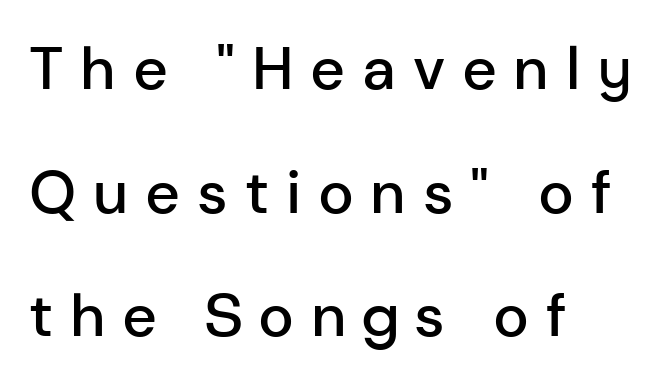
Q: Is the text bold? A: Semi-bold.
Q: Is the text italic (slanted)? A: No, it is upright.
Q: Is the typeface a serif or a sans-serif typeface? A: Sans-serif.
Q: Is the text underlined? A: No.
Q: How is the paragraph aligned? A: Left-aligned.
Q: Is the spacing between letters normal or unusually wide? A: Unusually wide.
Q: Is the spacing between lines tight, normal or loose? A: Loose.
Q: Width (condensed, normal, or wide)? A: Normal.
Q: Stroke contrast? A: Low.
Q: x-height? A: Medium.
Q: Monospaced? A: No.
